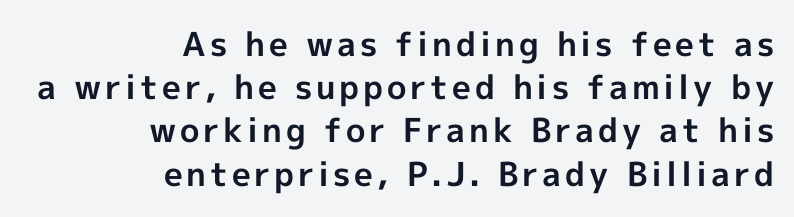
This rendering features lettering with no underline. Emphasis by weight is at full strength: bold. Looks like regular typesetting: each glyph gets only the width it needs. No feet cap the strokes, marking this as sans-serif type.
